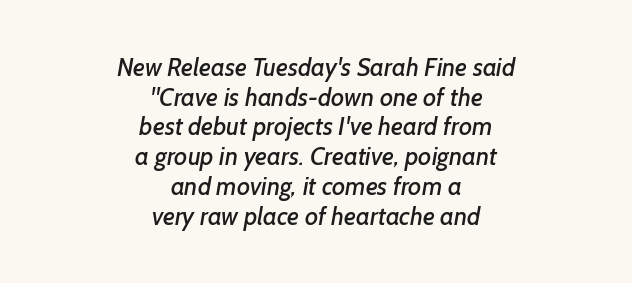
Q: Is the text underlined? A: No.
Q: How is the paragraph aligned? A: Centered.
Q: Is the spacing between letters normal or unusually wide? A: Normal.
